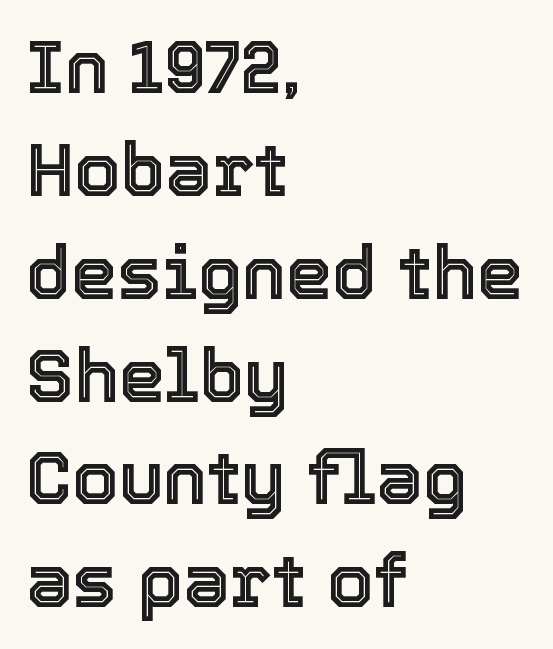
Q: Is the text italic (slanted)? A: No, it is upright.
Q: Is the text underlined? A: No.
Q: How is the paragraph aligned? A: Left-aligned.
Q: Is the spacing between letters normal or unusually wide? A: Normal.
Q: Is the spacing between lines tight, normal or loose? A: Normal.
Q: Width (condensed, normal, or wide)? A: Normal.
Q: x-height? A: Medium.
Q: Monospaced? A: No.
